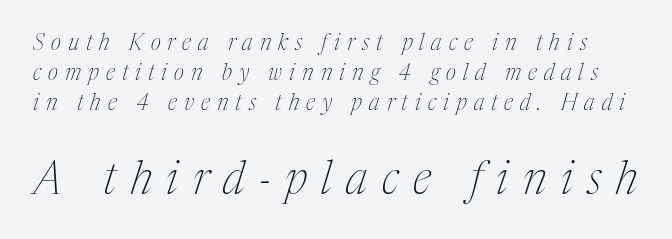
{"serif": "yes", "italic": "yes", "lean": "right", "slant_degrees": 17, "bold": "no", "weight": "thin", "width": "condensed", "stroke_contrast": "medium", "x_height": "medium", "monospaced": "no", "underline": "no", "line_spacing": "normal", "line_spacing_ratio": 1.37, "letter_spacing": "wide", "letter_spacing_em": 0.32, "larger_block": "second", "size_ratio": 2.05, "glyph_px": 45}
